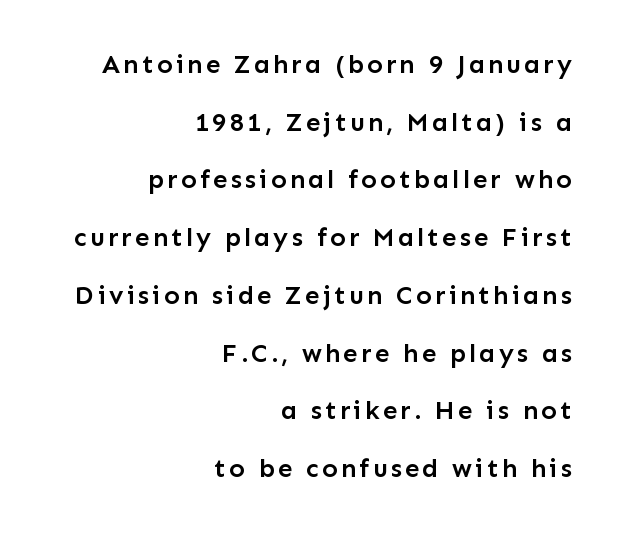
Does the weight exceed regular? Yes, but only to semibold. Ordinary non-slanted type is in use. This rendering uses right alignment, leaving the left contour irregular. Is there much room between lines? Yes — plenty of vertical air separates them. The strip under each line holds only bare page.
